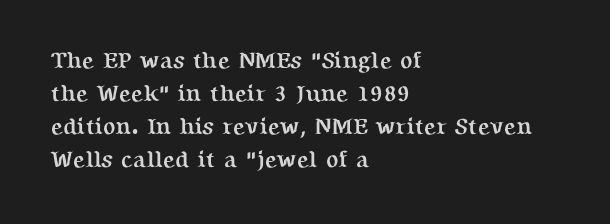
The image shows 23 px bold type, upright; set left-aligned, normal line spacing (1.44x), normal letter spacing, not underlined.
